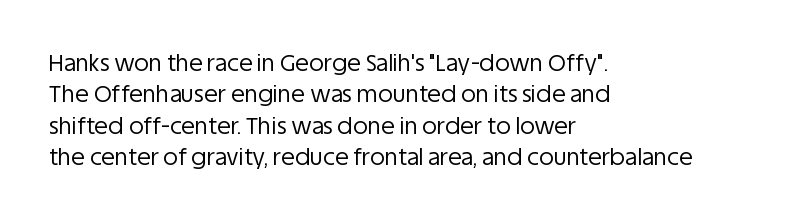
The image shows 23 px text type, upright; set left-aligned, normal line spacing (1.36x), normal letter spacing, not underlined.
